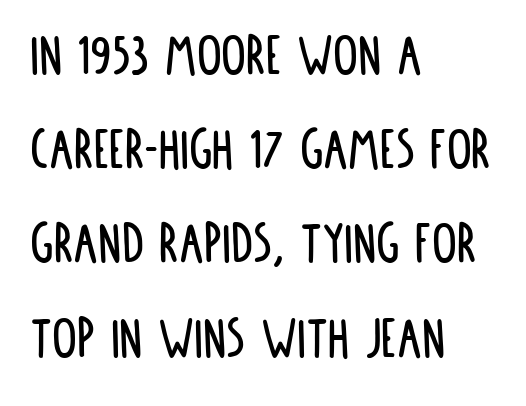
The specimen omits any rule beneath the text block's lines. Is there any slant? The stems are plumb. Looks like regular typesetting: each glyph gets only the width it needs. Is this a sans? Yes — the strokes have no serifs.
